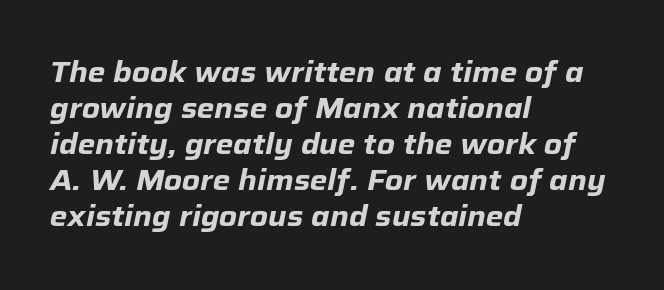
Slanted lettering throughout. The face used here is proportionally spaced, like ordinary book or web type. Baseline-to-baseline distance is the conventional proportion of letter height. The area under the type is left untouched.
